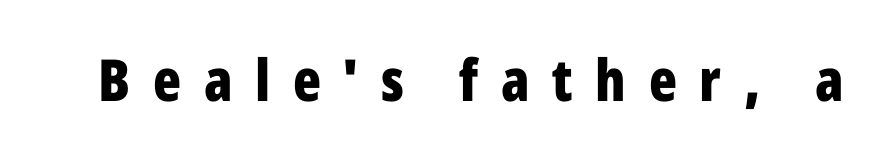
Q: Is the text bold? A: Yes.
Q: Is the text italic (slanted)? A: No, it is upright.
Q: Is the typeface a serif or a sans-serif typeface? A: Sans-serif.
Q: Is the text underlined? A: No.
Q: Is the spacing between letters normal or unusually wide? A: Unusually wide.
Q: Width (condensed, normal, or wide)? A: Condensed.
Q: Stroke contrast? A: Low.
Q: x-height? A: Medium.
Q: Monospaced? A: No.
